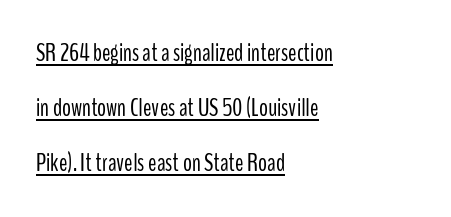
{"italic": "no", "bold": "no", "underline": "yes", "align": "left", "line_spacing": "loose", "line_spacing_ratio": 2.21, "letter_spacing": "normal", "letter_spacing_em": 0.0, "glyph_px": 25}
